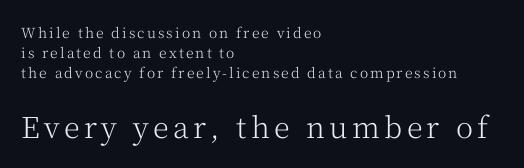
The letters stand straight up with perfectly vertical stems. Is there much room between lines? A standard amount, neither cramped nor airy. A bare baseline throughout the passage. The ragged edge is on the right, which tells us the setting is flush left. The lower block of text is set noticeably larger than the block above it. Font category for this specimen: serif.
